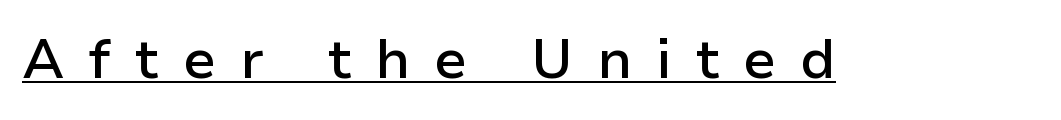
The image shows 55 px semibold sans-serif type, upright; set unusually wide letter spacing (+0.44 em), underlined; low stroke contrast and a medium x-height.
